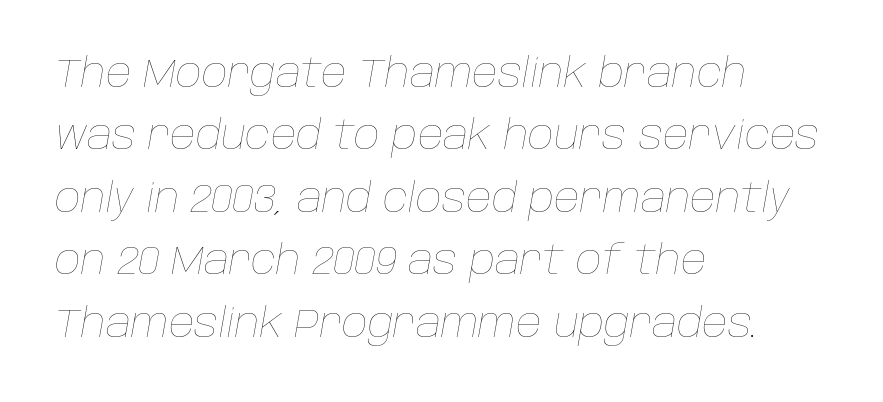
The rows are spaced the way most documents space them. Inter-character spacing is left at the font's built-in metrics. Any mark beneath the type? The region is blank. Would a proofreader flag this as italicized? Yes. Each stroke keeps to a modest, everyday thickness or less.
